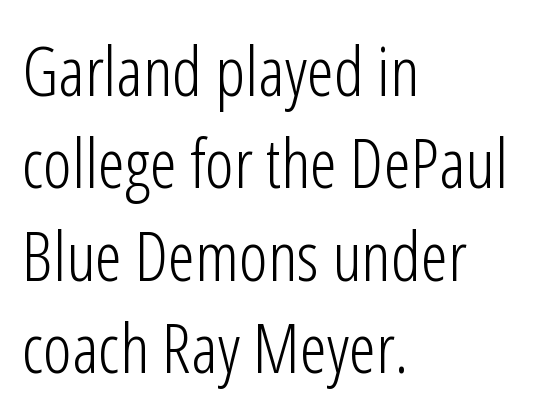
Serif or sans? Sans — the stroke terminals are bare. These lines are rendered in a variable-pitch font. Plain, unruled lines of type. The compositor pushed each line to the left boundary. The leading is moderate, giving the passage an even texture.
